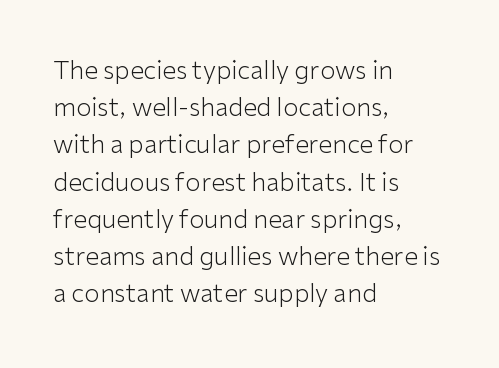
Each new line begins a customary step beneath the previous one. In CSS terms this would be text-align: left. Every character sits straight up, as roman type does. Inter-character spacing is left at the font's built-in metrics.
